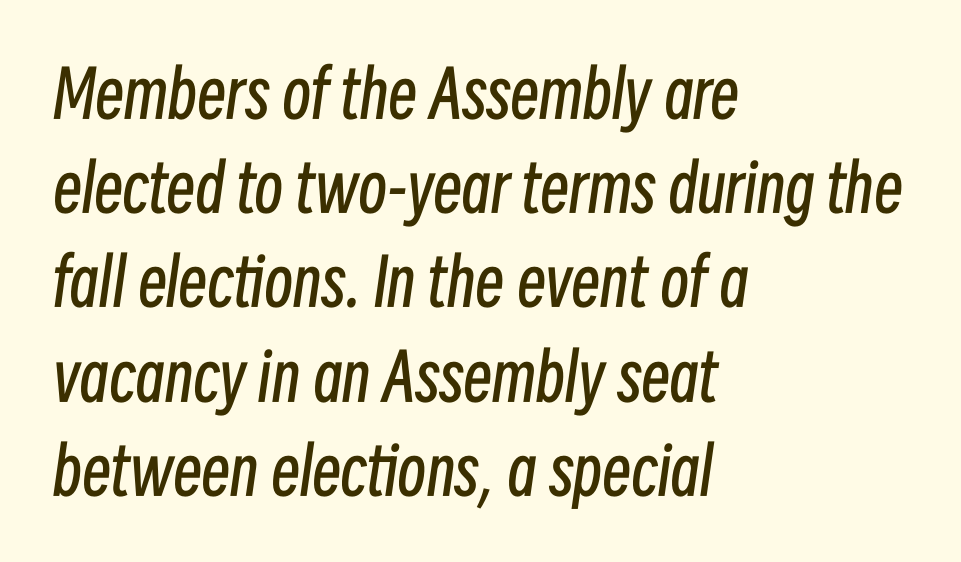
The setting favours the left margin, as ordinary paragraphs usually do. Is the stroke heavy? The answer is a plain regular-or-lighter. Designer's note — italics engaged. This rendering leaves character spacing at its baseline value. Successive baselines arrive at the customary interval. Check under the words: just untouched page.
